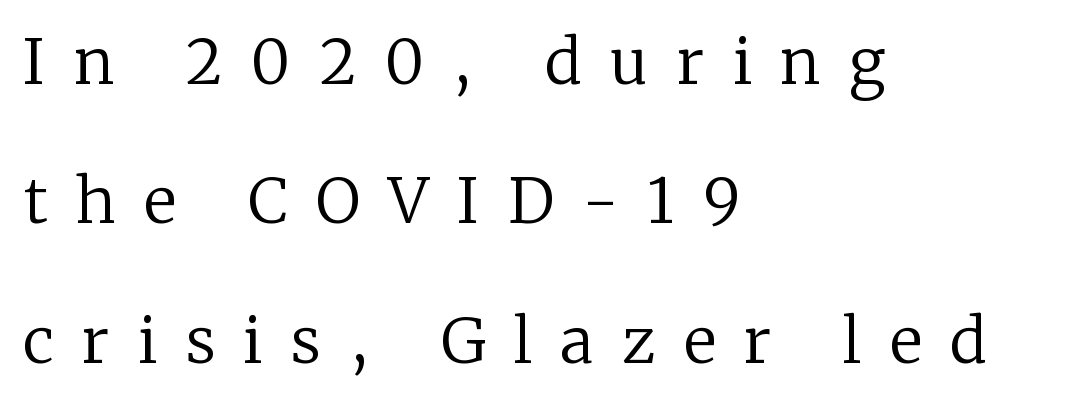
{"serif": "yes", "italic": "no", "bold": "no", "weight": "regular", "width": "normal", "stroke_contrast": "low", "x_height": "medium", "monospaced": "no", "underline": "no", "align": "left", "line_spacing": "loose", "line_spacing_ratio": 2.25, "letter_spacing": "wide", "letter_spacing_em": 0.46, "glyph_px": 62}
